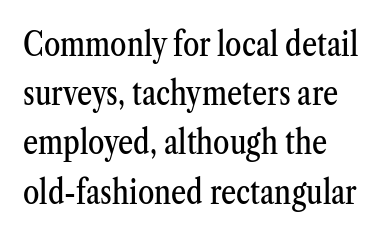
{"serif": "yes", "italic": "no", "width": "condensed", "stroke_contrast": "medium", "x_height": "medium", "monospaced": "no", "underline": "no", "align": "left", "line_spacing": "normal", "line_spacing_ratio": 1.49, "letter_spacing": "normal", "letter_spacing_em": 0.0, "glyph_px": 33}
